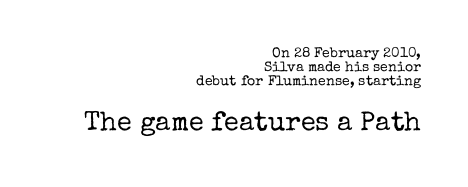
Each word holds together tightly as a unit, with standard inter-letter gaps. Designer's note — italics off, roman on. Rule under the text: the space is simply empty. Caption: upper text group reduced, lower text group enlarged.
